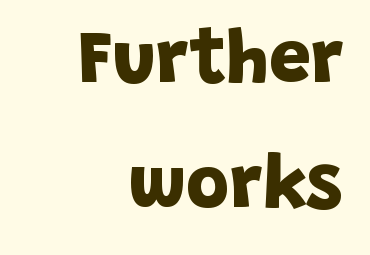
{"serif": "no", "bold": "yes", "weight": "bold", "width": "normal", "stroke_contrast": "low", "x_height": "large", "monospaced": "no", "underline": "no", "align": "right", "line_spacing": "normal", "line_spacing_ratio": 1.67, "letter_spacing": "normal", "letter_spacing_em": 0.0, "glyph_px": 75}
